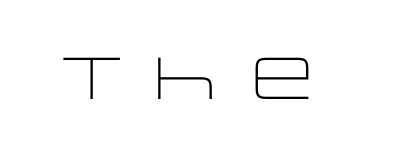
The image shows 59 px light, wide sans-serif type, upright; set not underlined; low stroke contrast and a large x-height.
